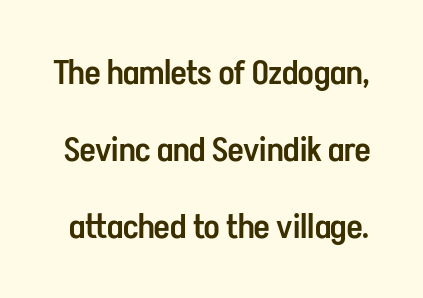
The image shows 34 px semibold, condensed sans-serif type, upright; set loose line spacing (2.26x), normal letter spacing, not underlined; low stroke contrast and a medium x-height.
